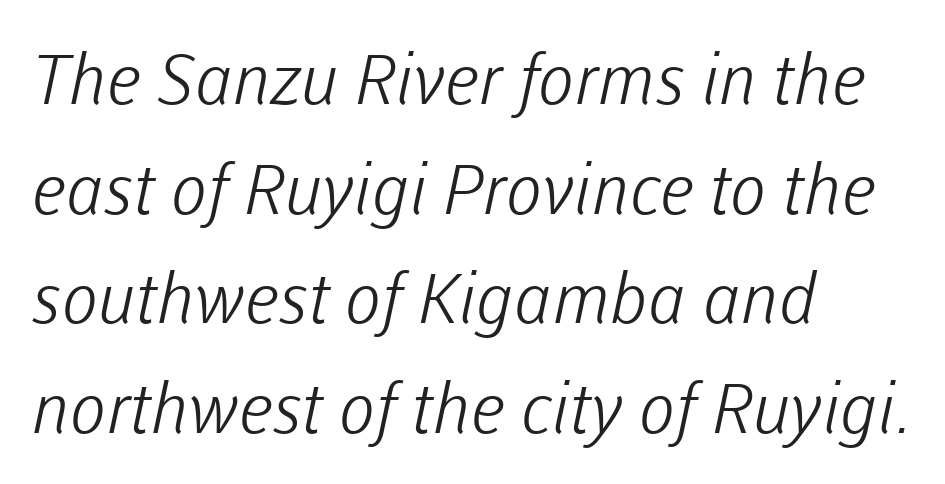
{"serif": "no", "bold": "no", "weight": "light", "width": "normal", "stroke_contrast": "low", "x_height": "medium", "monospaced": "no", "underline": "no", "align": "left", "line_spacing": "normal", "line_spacing_ratio": 1.59, "letter_spacing": "normal", "letter_spacing_em": 0.0, "glyph_px": 69}
